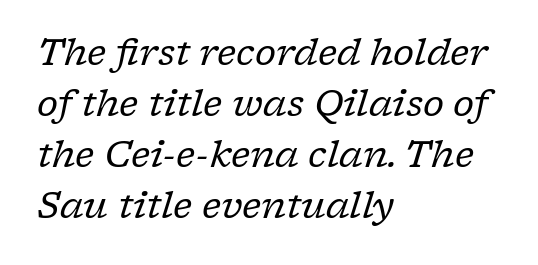
What's the leading like? Ordinary, nothing unusual. Look at the bottom of the vertical strokes: they flare into serifs here. Bare-footed words on every line. Proportional: the letters do not fall into vertical columns. Which margin do the lines hug? The left one — the right edge is uneven.
